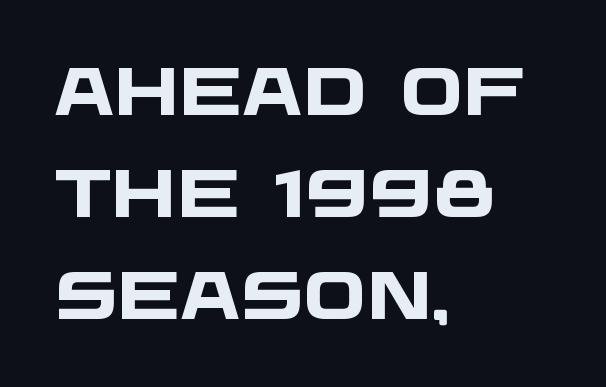
The image shows 67 px heavy, wide sans-serif type; set left-aligned, normal line spacing (1.52x), normal letter spacing, not underlined; low stroke contrast and a large x-height.
